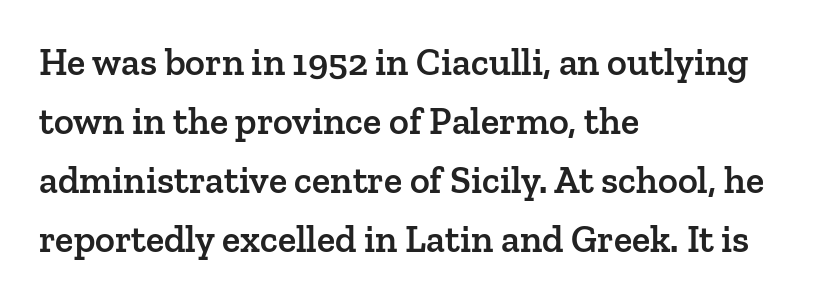
Q: Is the text bold? A: Semi-bold.
Q: Is the text italic (slanted)? A: No, it is upright.
Q: Is the typeface a serif or a sans-serif typeface? A: Serif.
Q: Is the text underlined? A: No.
Q: How is the paragraph aligned? A: Left-aligned.
Q: Is the spacing between letters normal or unusually wide? A: Normal.
Q: Is the spacing between lines tight, normal or loose? A: Normal.
Q: Width (condensed, normal, or wide)? A: Normal.
Q: Stroke contrast? A: Low.
Q: x-height? A: Medium.
Q: Monospaced? A: No.
